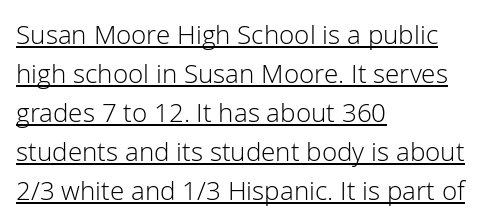
Q: Is the text bold? A: No.
Q: Is the text italic (slanted)? A: No, it is upright.
Q: Is the text underlined? A: Yes.
Q: How is the paragraph aligned? A: Left-aligned.
Q: Is the spacing between letters normal or unusually wide? A: Normal.
Q: Is the spacing between lines tight, normal or loose? A: Normal.
